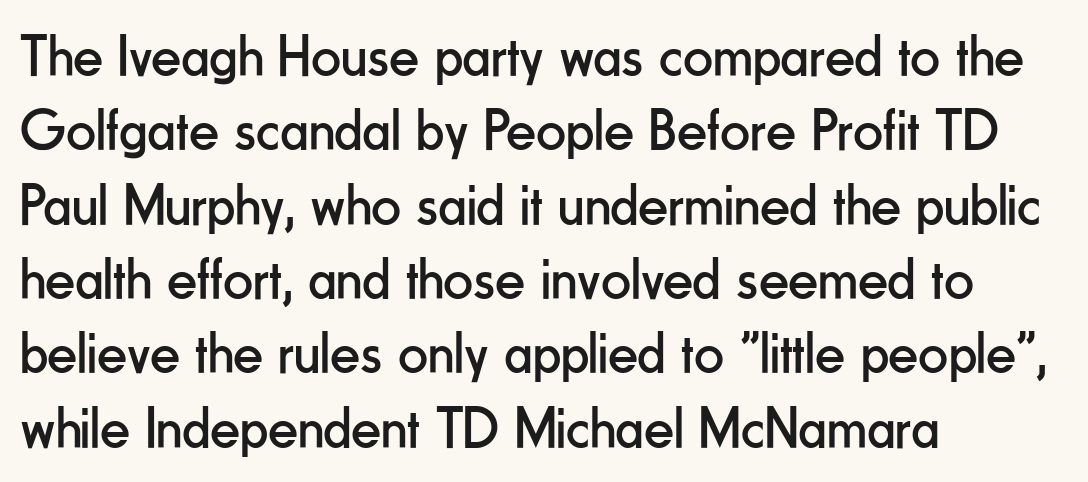
The image shows 59 px regular-weight, condensed sans-serif type, upright; set left-aligned, normal line spacing (1.26x), normal letter spacing, not underlined; low stroke contrast and a small x-height.
